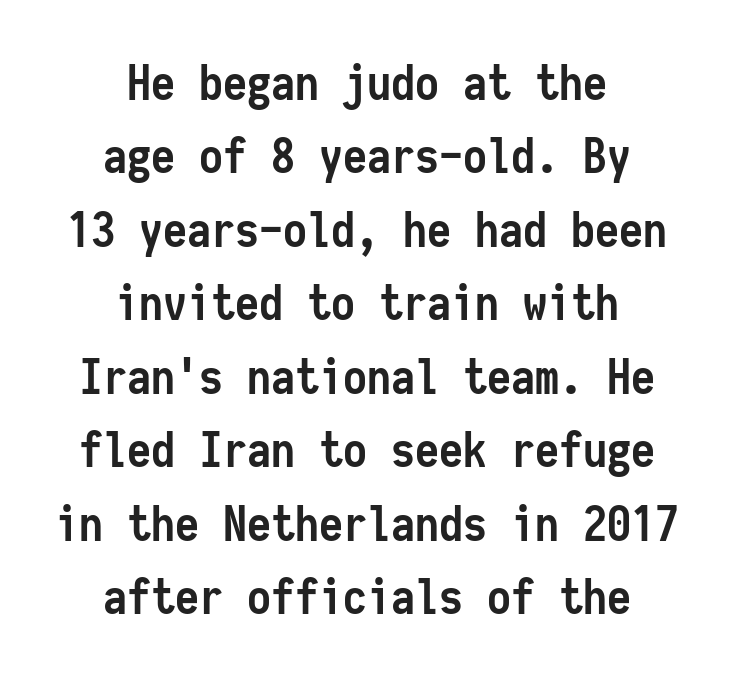
{"serif": "no", "italic": "no", "bold": "yes", "weight": "semibold", "width": "condensed", "stroke_contrast": "low", "x_height": "medium", "monospaced": "yes", "underline": "no", "align": "center", "line_spacing": "normal", "line_spacing_ratio": 1.53, "letter_spacing": "normal", "letter_spacing_em": 0.0, "glyph_px": 48}
